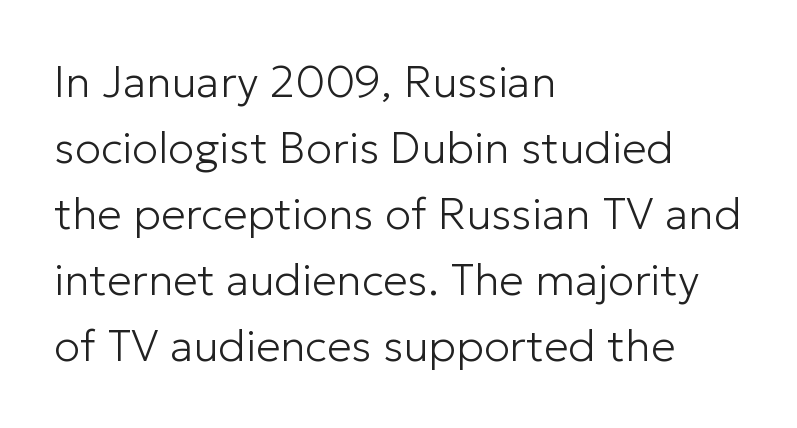
The image shows 44 px light sans-serif type, upright; set left-aligned, normal line spacing (1.5x), normal letter spacing, not underlined; low stroke contrast and a medium x-height.
